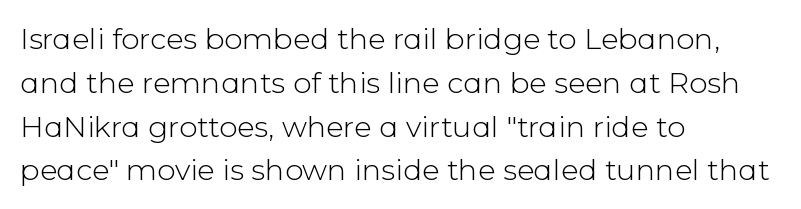
Q: Is the text bold? A: No.
Q: Is the text italic (slanted)? A: No, it is upright.
Q: Is the typeface a serif or a sans-serif typeface? A: Sans-serif.
Q: Is the text underlined? A: No.
Q: How is the paragraph aligned? A: Left-aligned.
Q: Is the spacing between letters normal or unusually wide? A: Normal.
Q: Is the spacing between lines tight, normal or loose? A: Normal.
Q: Width (condensed, normal, or wide)? A: Normal.
Q: Stroke contrast? A: Low.
Q: x-height? A: Medium.
Q: Monospaced? A: No.
